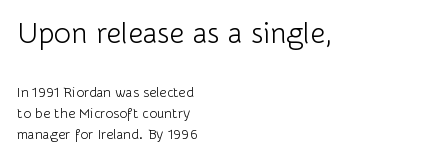
Type style note: lacks serifs. Heft: none added — not bold. Summary of vertical rhythm: regular, with standard interline spacing. Every row of glyphs begins at an identical x-position on the left. The foot of each line stays bare and open. Think of a printed novel: that variable character pitch is what you see here.
